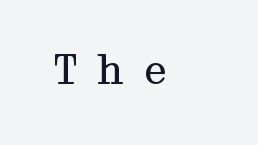
Unmarked baselines from the first word to the last. Stroke mass is kept to a normal reading level or below. Letterform terminals end in serifs throughout the passage. Italic? Not at all — the glyphs are vertical.
